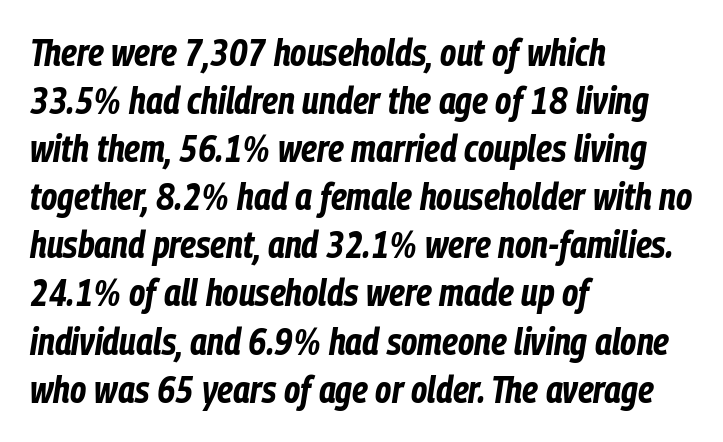
Is this a fixed-width face? No — the glyphs have proportional, varying widths. Plain, unruled lines of type. Summary of vertical rhythm: regular, with standard interline spacing. An italicized treatment has been applied to the whole sample. Students, note that the glyphs here touch the page at normal intervals.
